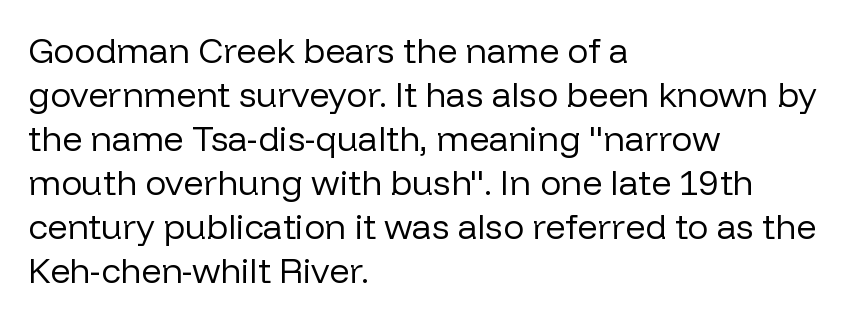
{"serif": "no", "italic": "no", "bold": "no", "weight": "regular", "width": "normal", "stroke_contrast": "low", "x_height": "medium", "monospaced": "no", "underline": "no", "align": "left", "line_spacing": "normal", "line_spacing_ratio": 1.26, "letter_spacing": "normal", "letter_spacing_em": 0.0, "glyph_px": 35}
